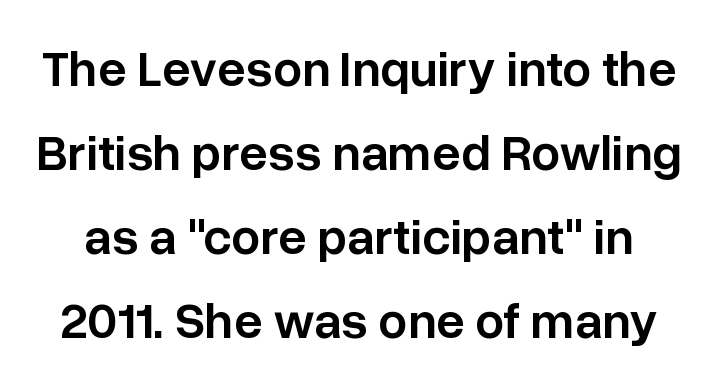
You can tell from the bare stems that sans-serif type was used. Letter spacing: default. A clean baseline with only descenders dipping below it. Firm but not heavy-handed strokes: this text is semibold.
